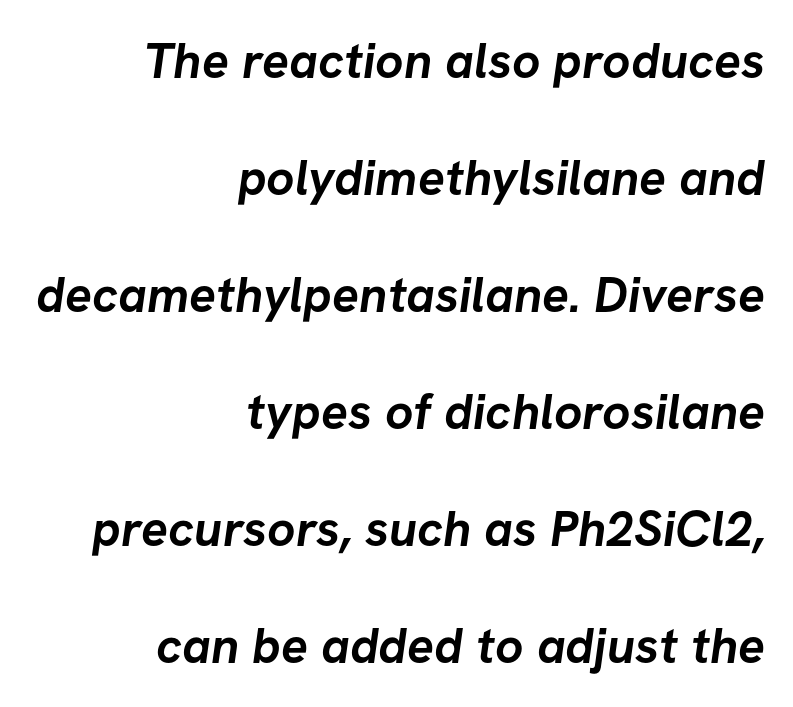
Q: Is the text bold? A: Yes.
Q: Is the typeface a serif or a sans-serif typeface? A: Sans-serif.
Q: Is the text underlined? A: No.
Q: How is the paragraph aligned? A: Right-aligned.
Q: Is the spacing between letters normal or unusually wide? A: Normal.
Q: Is the spacing between lines tight, normal or loose? A: Loose.
Q: Width (condensed, normal, or wide)? A: Normal.
Q: Stroke contrast? A: Low.
Q: x-height? A: Medium.
Q: Monospaced? A: No.
